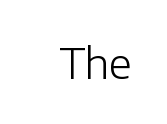
Descender tails drop into unmarked territory. The typeface chosen for these lines omits serifs. This is not heavy type; no bold has been used. Observe the ordinary spacing: letters are neighbours, not strangers. Tall strokes in this sample are plumb rather than angled.
